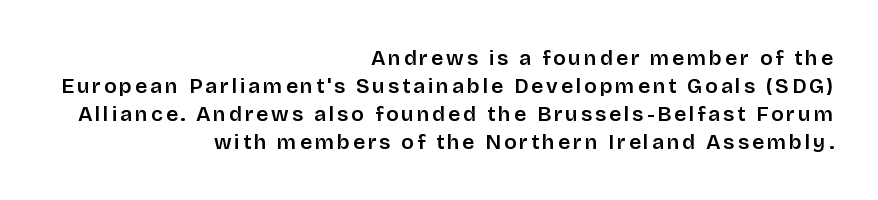
Vertical strokes here are truly vertical. Rule under the text: the space is simply empty. Reading down the column, the eye jumps a familiar distance to each next line. The text block is weighted toward the right margin, trailing off unevenly leftward.
